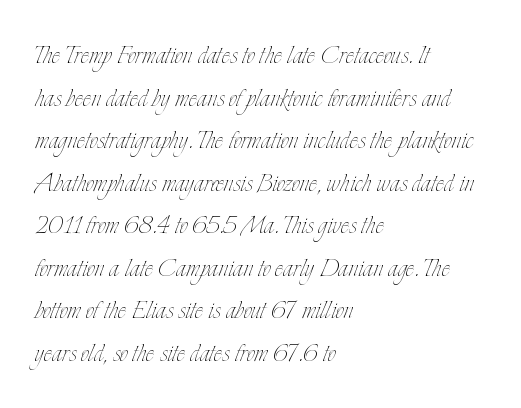
The string is rendered with underlining switched off. Is this a fixed-width face? No — the glyphs have proportional, varying widths. The lines sit at an ordinary, default distance from one another. What stands out about the letter spacing? Nothing — it is the standard amount. Caption: multi-line text, flush left, ragged right.
